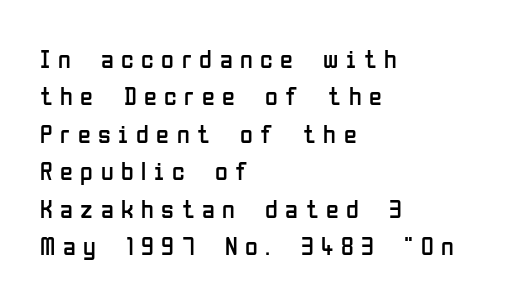
This sample is left-justified, so line endings fall wherever the words run out. Does the leading feel generous? No, just average. Ascenders rise straight up at ninety degrees. Anything drawn beneath the words? Only blank space.
